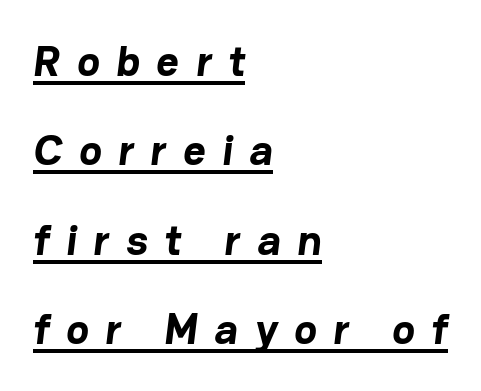
The image shows 43 px bold sans-serif type; set left-aligned, loose line spacing (2.08x), unusually wide letter spacing (+0.39 em), underlined; low stroke contrast and a medium x-height.
